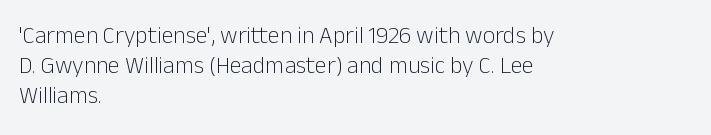
The image shows 24 px text type, upright; set left-aligned, line spacing 1.24x, normal letter spacing, not underlined.
